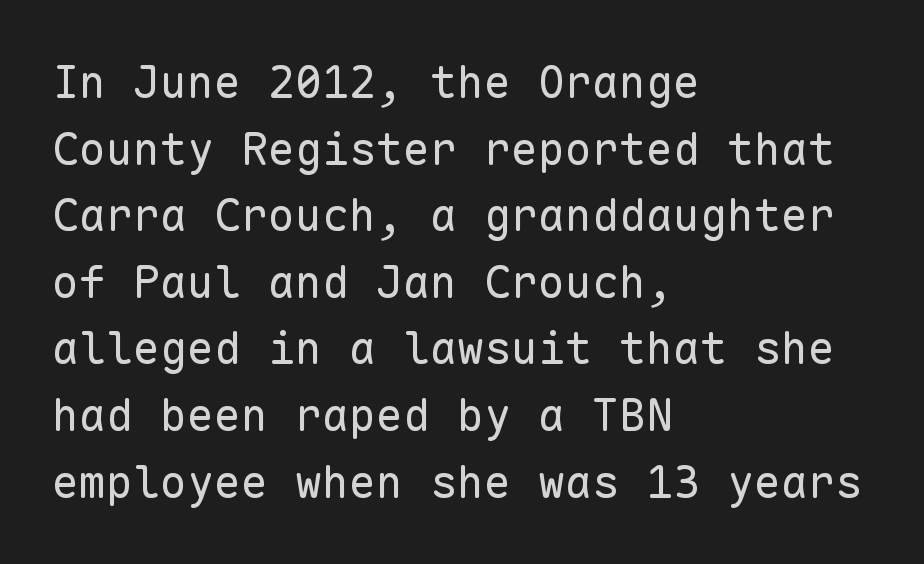
The image shows 45 px regular-weight sans-serif type, upright, monospaced; set left-aligned, normal line spacing (1.48x), normal letter spacing, not underlined; low stroke contrast and a medium x-height.
